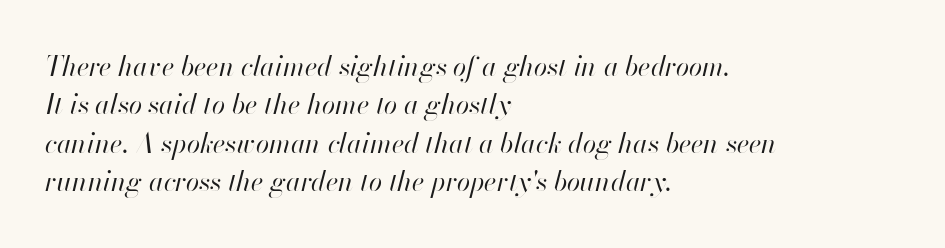
Bold? No — there's no thickening of the strokes. A clean baseline with only descenders dipping below it. Alignment: flush left. Is there much room between lines? A standard amount, neither cramped nor airy.
